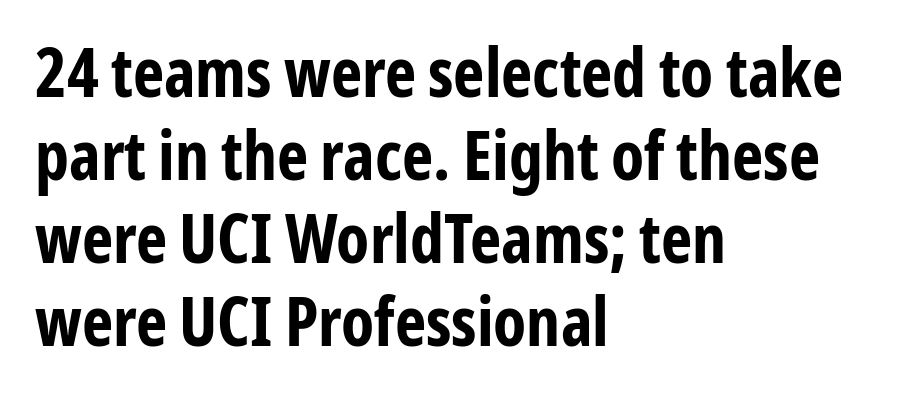
Q: Is the text bold? A: Yes.
Q: Is the text italic (slanted)? A: No, it is upright.
Q: Is the typeface a serif or a sans-serif typeface? A: Sans-serif.
Q: Is the text underlined? A: No.
Q: How is the paragraph aligned? A: Left-aligned.
Q: Is the spacing between letters normal or unusually wide? A: Normal.
Q: Width (condensed, normal, or wide)? A: Condensed.
Q: Stroke contrast? A: Low.
Q: x-height? A: Medium.
Q: Monospaced? A: No.
